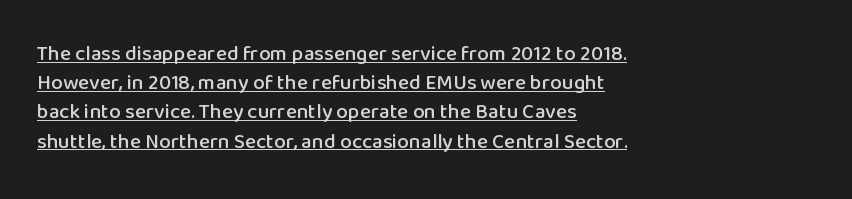
The rendering keeps characters at their native spacing. Descenders here cross a horizontal rule under the line. Is there much room between lines? A standard amount, neither cramped nor airy. Ascenders rise straight up at ninety degrees. Alignment: flush left.
